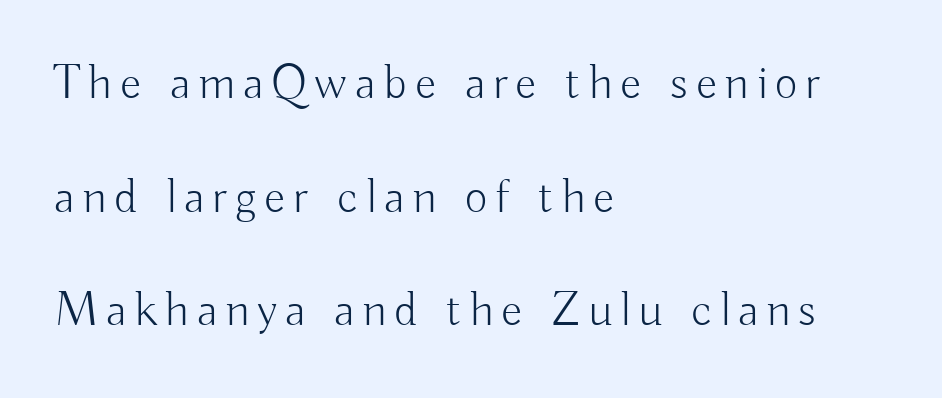
The image shows 49 px light sans-serif type, upright; set left-aligned, loose line spacing (2.32x), not underlined; low stroke contrast and a small x-height.
